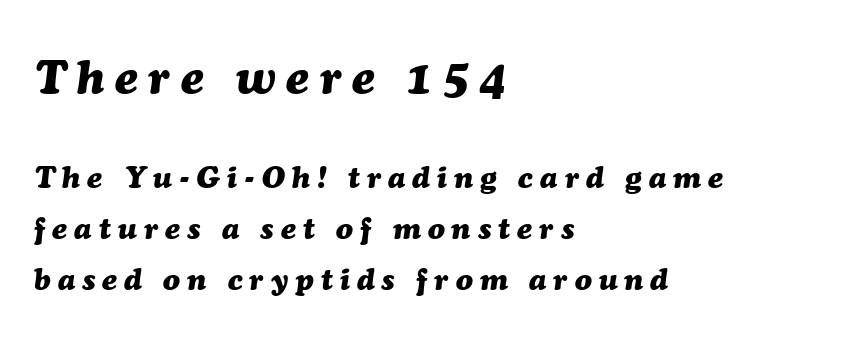
The image shows 47 px heavy type, italic (leaning right); set left-aligned, normal line spacing (1.65x), unusually wide letter spacing (+0.23 em), not underlined; the first (top) block is 1.52x larger; medium stroke contrast and a medium x-height.
